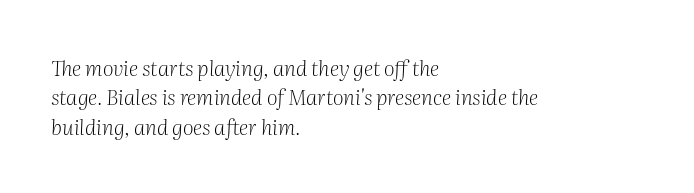
The image shows 21 px text type, italic (leaning right); set left-aligned, normal line spacing (1.4x), normal letter spacing, not underlined.
